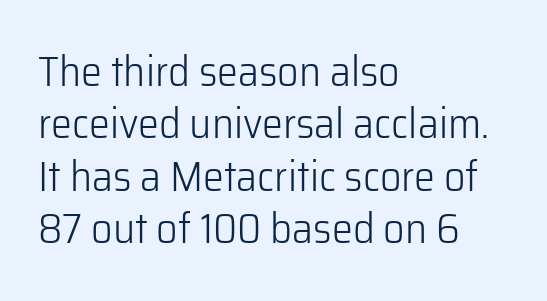
{"serif": "no", "italic": "no", "bold": "no", "weight": "light", "width": "normal", "stroke_contrast": "low", "x_height": "medium", "monospaced": "no", "underline": "no", "align": "left", "line_spacing": "normal", "line_spacing_ratio": 1.25, "letter_spacing": "normal", "letter_spacing_em": 0.0, "glyph_px": 42}
